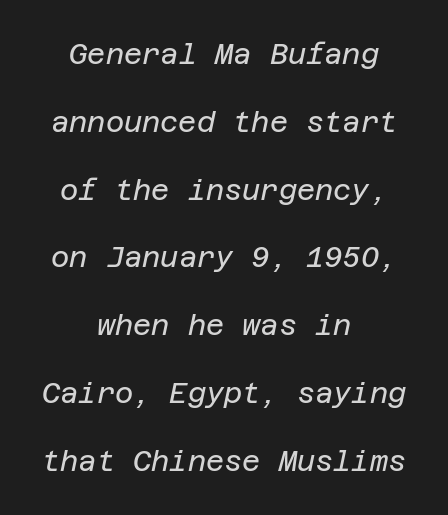
Horizontally, the lines are justified to the midpoint only. The lines are spread far apart with generous leading. The strokes carry an ordinary text weight at most. The passage shown is not underscored anywhere.
